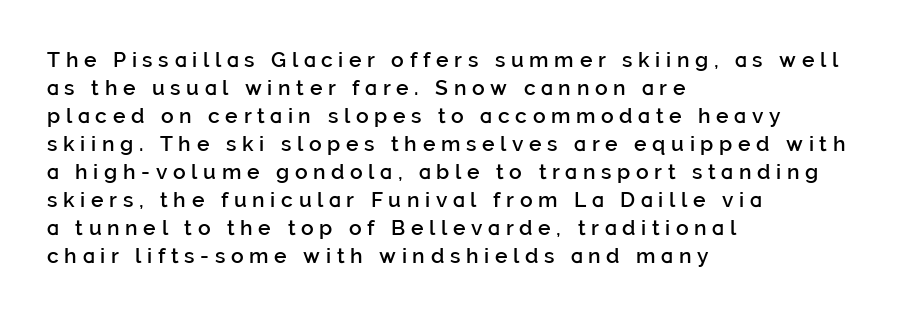
What stands out about the letter spacing? Its width — letters are far apart. Interline gaps are of average width in this sample. Posture: vertical. These lines carry some extra weight — a demibold, not a full bold. All the whitespace from short lines collects on the right.
